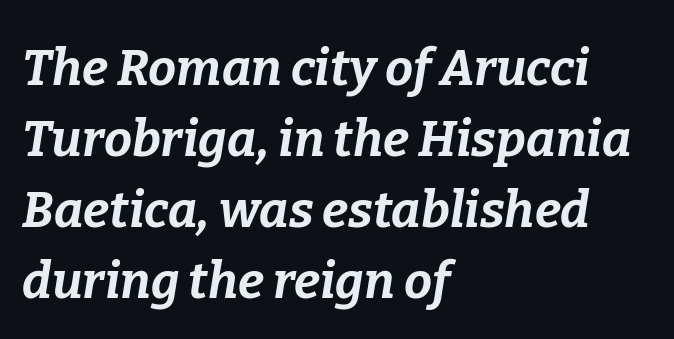
{"italic": "yes", "lean": "right", "slant_degrees": 9, "bold": "yes", "weight": "bold", "width": "normal", "stroke_contrast": "low", "x_height": "medium", "monospaced": "no", "underline": "no", "align": "left", "line_spacing": "normal", "line_spacing_ratio": 1.42, "letter_spacing": "normal", "letter_spacing_em": 0.0, "glyph_px": 50}
